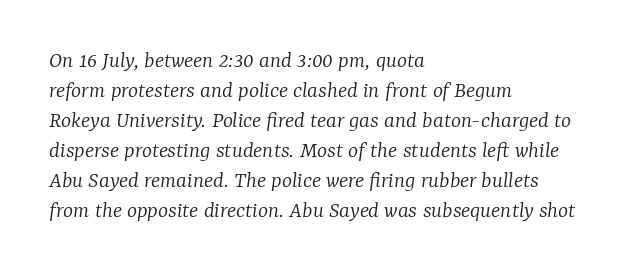
Rows of type keep a routine distance in the vertical direction. Letter spacing: default. Style check: oblique. The foot of each line stays bare and open.
